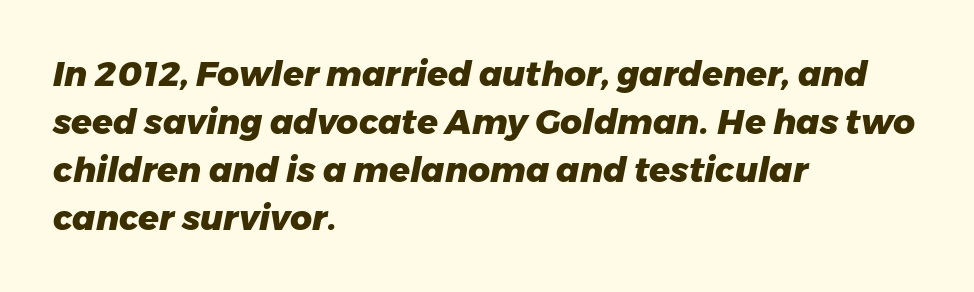
The image shows 34 px heavy type, italic (leaning right); set left-aligned, normal line spacing (1.41x), normal letter spacing, not underlined; low stroke contrast and a medium x-height.
